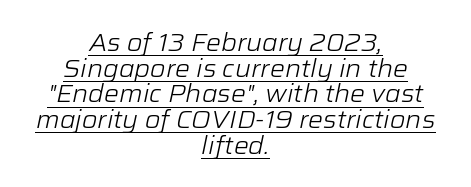
The image shows 25 px text type, italic (leaning right); set centered, tight line spacing (1.03x), normal letter spacing, underlined.
